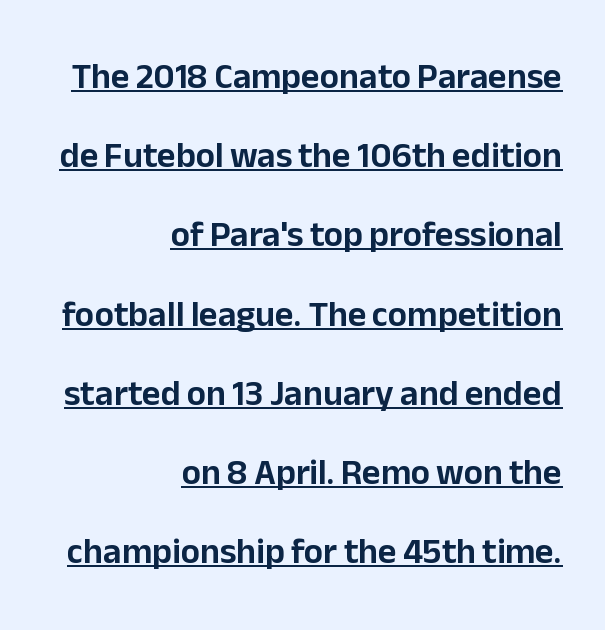
The image shows 36 px sans-serif type, upright; set right-aligned, loose line spacing (2.2x), normal letter spacing, underlined; low stroke contrast and a medium x-height.
